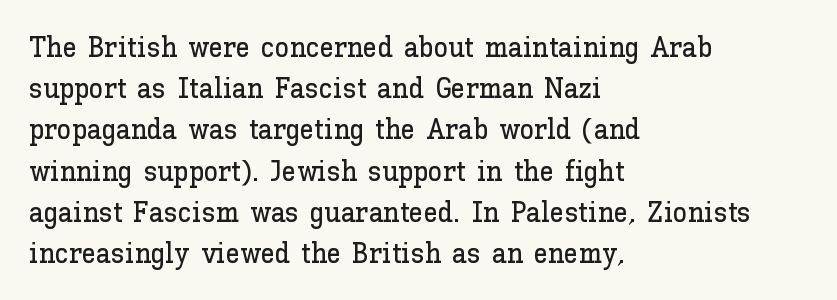
The image shows 29 px text type, upright; set left-aligned, normal line spacing (1.42x), normal letter spacing, not underlined; low stroke contrast and a medium x-height.
